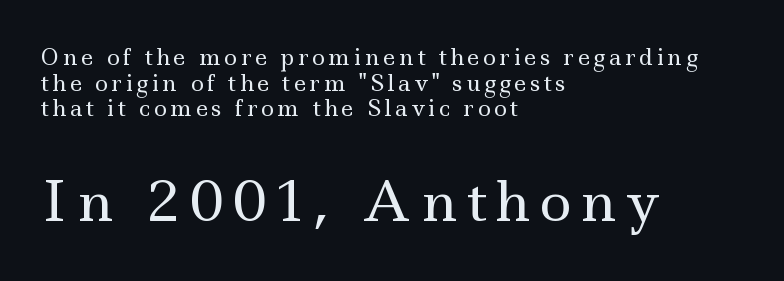
Q: Is the text bold? A: No.
Q: Is the text italic (slanted)? A: No, it is upright.
Q: Is the typeface a serif or a sans-serif typeface? A: Serif.
Q: Is the text underlined? A: No.
Q: How is the paragraph aligned? A: Left-aligned.
Q: Which block of text is set in a larger size, the first (top) or the second (bottom)? A: The second (bottom) one.
Q: Width (condensed, normal, or wide)? A: Wide.
Q: x-height? A: Small.
Q: Monospaced? A: No.
